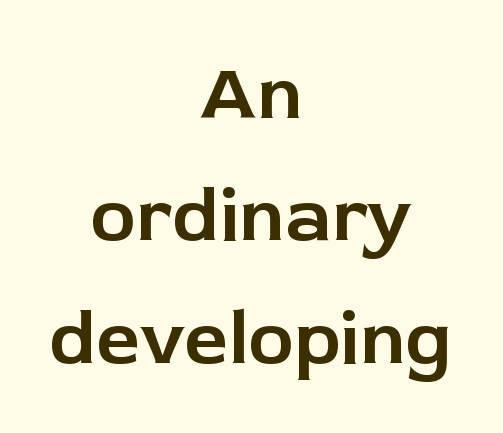
Q: Is the text italic (slanted)? A: No, it is upright.
Q: Is the typeface a serif or a sans-serif typeface? A: Sans-serif.
Q: Is the text underlined? A: No.
Q: How is the paragraph aligned? A: Centered.
Q: Is the spacing between letters normal or unusually wide? A: Normal.
Q: Is the spacing between lines tight, normal or loose? A: Normal.
Q: Width (condensed, normal, or wide)? A: Normal.
Q: Stroke contrast? A: Low.
Q: x-height? A: Medium.
Q: Monospaced? A: No.
